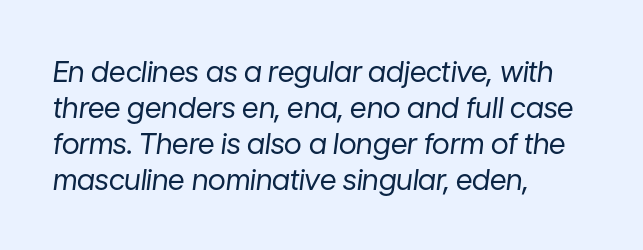
Q: Is the text bold? A: No.
Q: Is the text italic (slanted)? A: Yes, it leans right by about 7 degrees.
Q: Is the text underlined? A: No.
Q: How is the paragraph aligned? A: Left-aligned.
Q: Is the spacing between letters normal or unusually wide? A: Normal.
Q: Width (condensed, normal, or wide)? A: Normal.
Q: Stroke contrast? A: Low.
Q: x-height? A: Medium.
Q: Monospaced? A: No.
